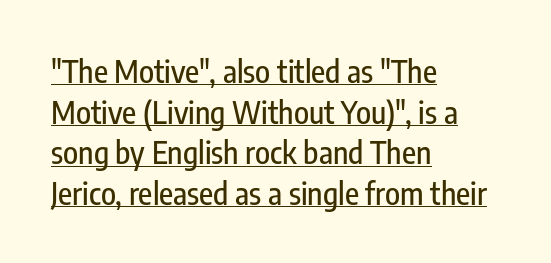
The image shows 31 px condensed sans-serif type, upright; set left-aligned, normal line spacing (1.31x), normal letter spacing, underlined; low stroke contrast and a medium x-height.
